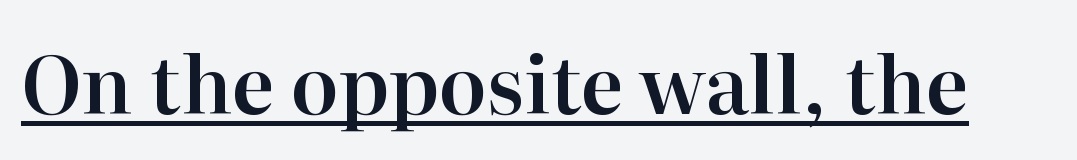
The lettering stays uniformly vertical, giving the passage a roman look. The rendering shows small feet on the letterforms — a serif design. Caption: lettering with a line underneath. The face used here is proportionally spaced, like ordinary book or web type.
